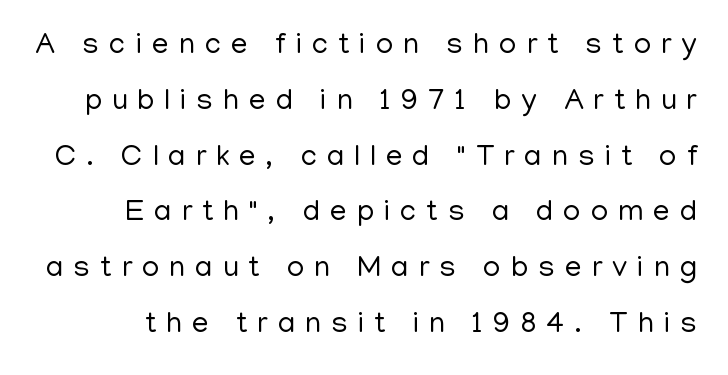
Q: Is the text bold? A: No.
Q: Is the text italic (slanted)? A: No, it is upright.
Q: Is the typeface a serif or a sans-serif typeface? A: Sans-serif.
Q: Is the text underlined? A: No.
Q: Is the spacing between letters normal or unusually wide? A: Unusually wide.
Q: Width (condensed, normal, or wide)? A: Normal.
Q: Stroke contrast? A: Low.
Q: x-height? A: Medium.
Q: Monospaced? A: No.
